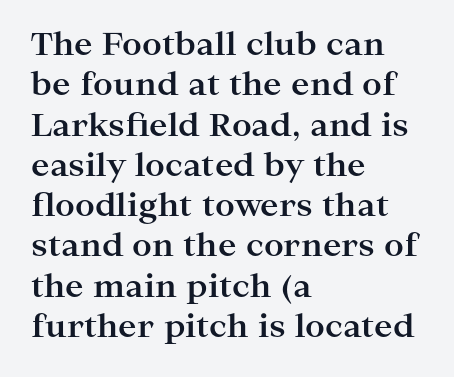
{"serif": "yes", "italic": "no", "bold": "yes", "weight": "bold", "width": "wide", "stroke_contrast": "high", "x_height": "medium", "monospaced": "no", "underline": "no", "align": "left", "line_spacing": "normal", "line_spacing_ratio": 1.3, "letter_spacing": "normal", "letter_spacing_em": 0.0, "glyph_px": 31}
